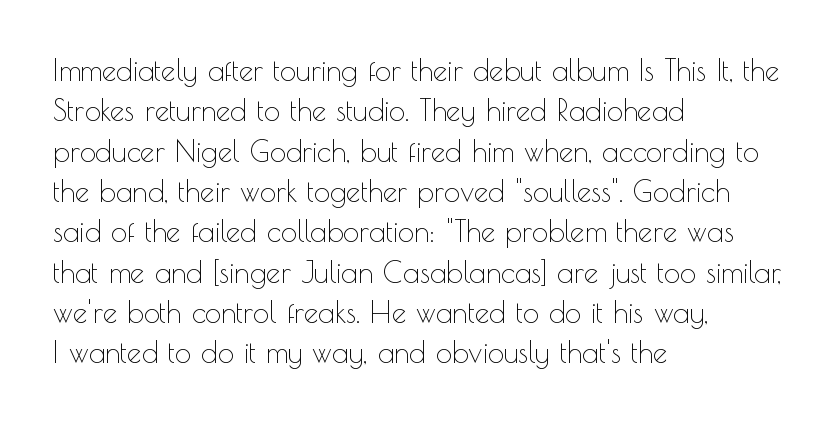
{"serif": "no", "italic": "no", "bold": "no", "weight": "thin", "width": "normal", "x_height": "small", "monospaced": "no", "underline": "no", "align": "left", "line_spacing": "normal", "line_spacing_ratio": 1.39, "letter_spacing": "normal", "letter_spacing_em": 0.0, "glyph_px": 29}
